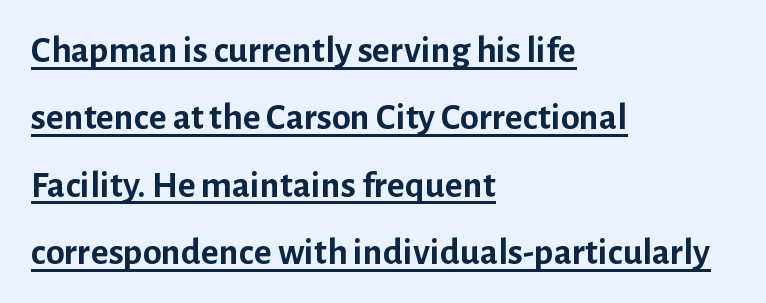
{"serif": "no", "italic": "no", "bold": "yes", "weight": "semibold", "width": "normal", "stroke_contrast": "low", "x_height": "medium", "monospaced": "no", "underline": "yes", "align": "left", "line_spacing_ratio": 1.77, "letter_spacing": "normal", "letter_spacing_em": 0.0, "glyph_px": 38}
